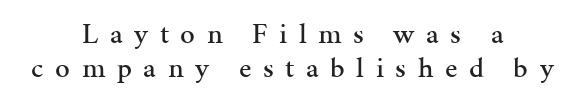
Is the block centered? Yes — each line is placed symmetrically about the middle. Each letter keeps its own natural width here, so spacing adapts to shape. A clean baseline with only descenders dipping below it. Classification — serif.
